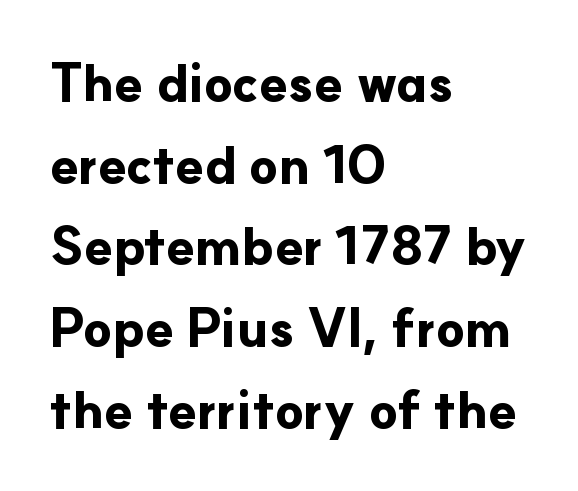
The image shows 52 px bold sans-serif type, upright; set left-aligned, normal line spacing (1.57x), normal letter spacing, not underlined; low stroke contrast and a small x-height.
